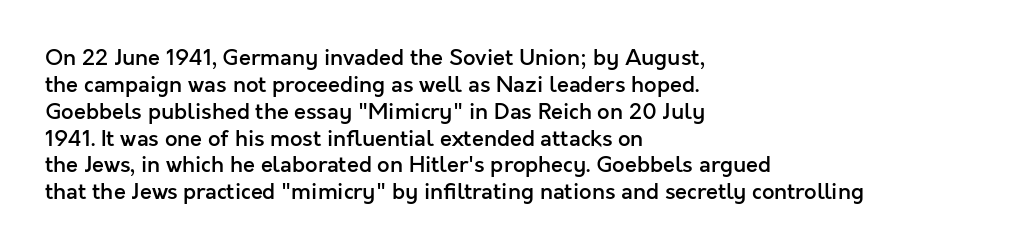
{"italic": "no", "bold": "semi", "underline": "no", "align": "left", "line_spacing_ratio": 1.22, "letter_spacing": "normal", "letter_spacing_em": 0.0, "glyph_px": 22}
